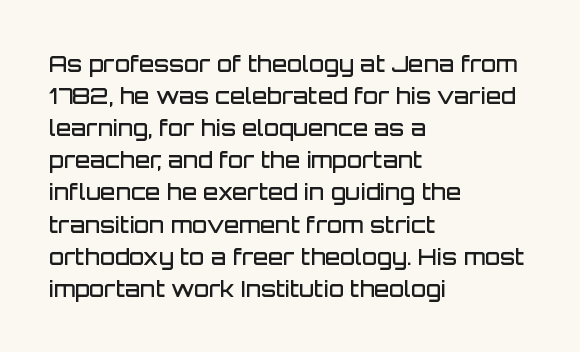
Check the space under the baseline: it is left empty. Style check: upright. The sample has been set in demibold, a notch under bold. Words appear dense and cohesive because spacing is normal. In terms of leading, this rendering sits right in the middle. Where is the straight margin? On the left.
